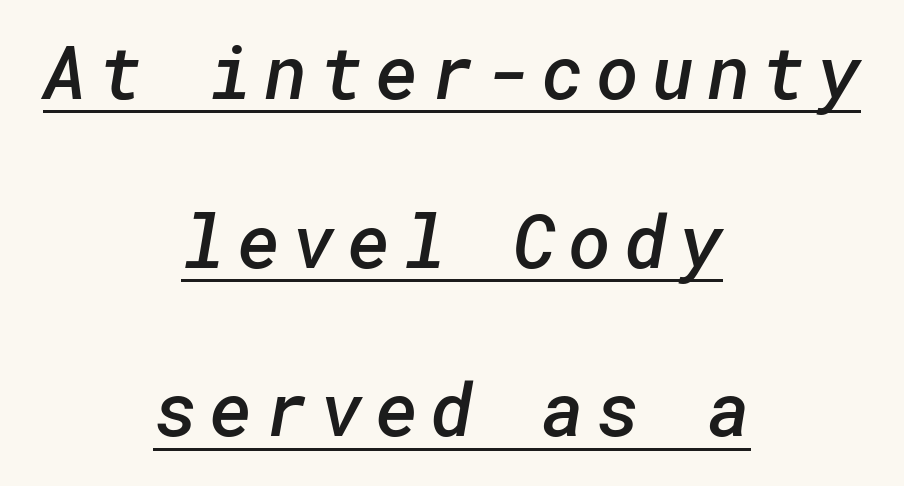
Q: Is the text bold? A: Semi-bold.
Q: Is the typeface a serif or a sans-serif typeface? A: Sans-serif.
Q: Is the text underlined? A: Yes.
Q: How is the paragraph aligned? A: Centered.
Q: Is the spacing between lines tight, normal or loose? A: Loose.
Q: Width (condensed, normal, or wide)? A: Normal.
Q: Stroke contrast? A: Low.
Q: x-height? A: Medium.
